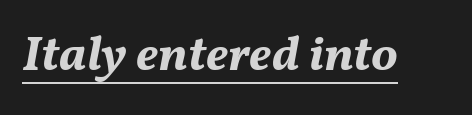
{"italic": "yes", "lean": "right", "slant_degrees": 11, "bold": "yes", "weight": "bold", "width": "normal", "stroke_contrast": "medium", "x_height": "medium", "monospaced": "no", "underline": "yes", "letter_spacing": "normal", "letter_spacing_em": 0.0, "glyph_px": 50}
